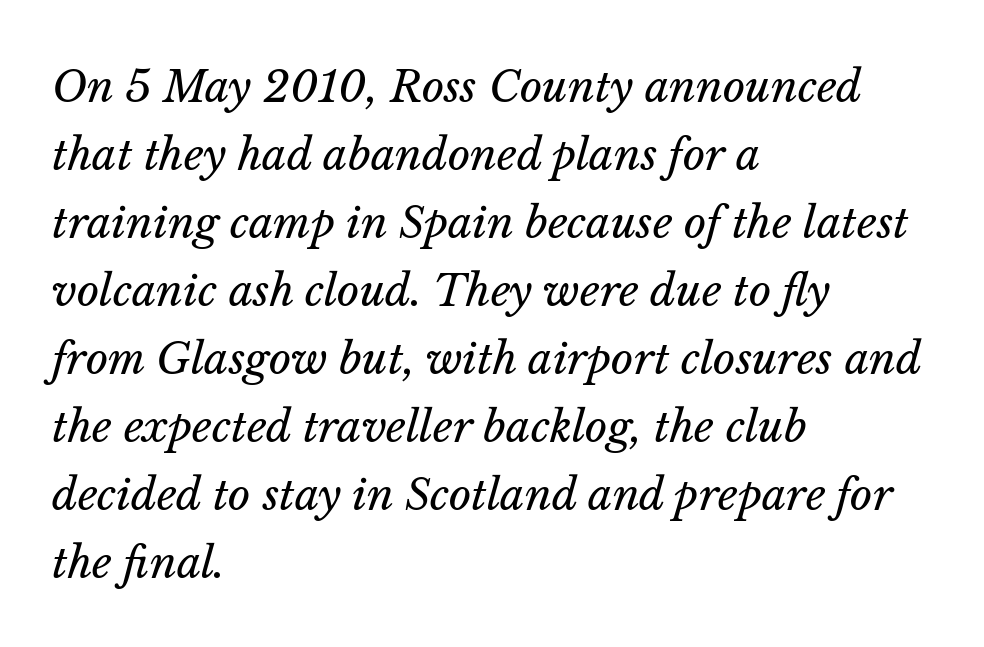
The image shows 43 px regular-weight type, italic (leaning right); set left-aligned, normal line spacing (1.58x), normal letter spacing, not underlined; low stroke contrast and a medium x-height.
